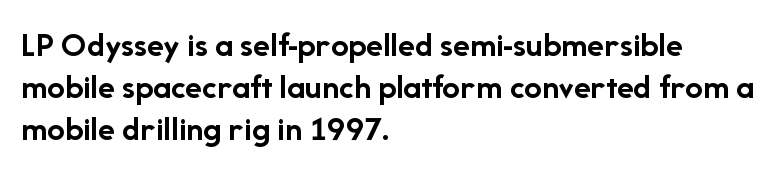
Q: Is the text bold? A: Yes.
Q: Is the text italic (slanted)? A: No, it is upright.
Q: Is the typeface a serif or a sans-serif typeface? A: Sans-serif.
Q: Is the text underlined? A: No.
Q: How is the paragraph aligned? A: Left-aligned.
Q: Is the spacing between letters normal or unusually wide? A: Normal.
Q: Width (condensed, normal, or wide)? A: Normal.
Q: Stroke contrast? A: Low.
Q: x-height? A: Medium.
Q: Monospaced? A: No.
